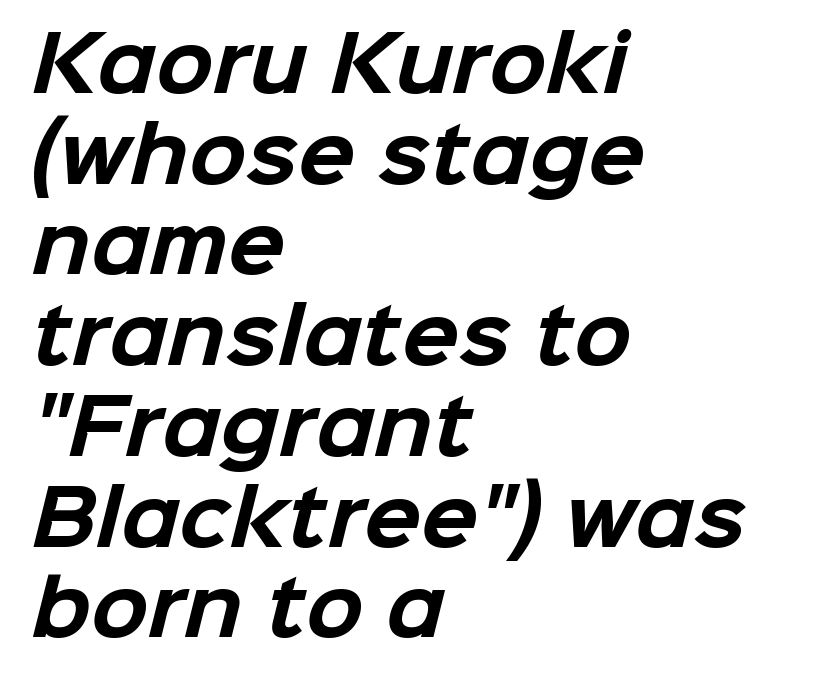
How heavy is the stroke? Heavy — this is a bold. Rule under the text: the space is simply empty. The setting favours the left margin, as ordinary paragraphs usually do. The designer went with a sans here, leaving each stem footless. Here the glyphs are tracked normally, forming tight word shapes.
